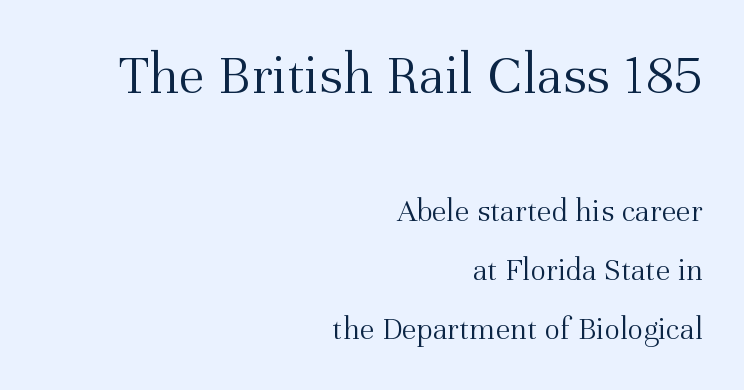
The image shows 58 px light serif type, upright; set right-aligned, line spacing 1.79x, normal letter spacing, not underlined; the first (top) block is 1.76x larger; medium stroke contrast and a medium x-height.
